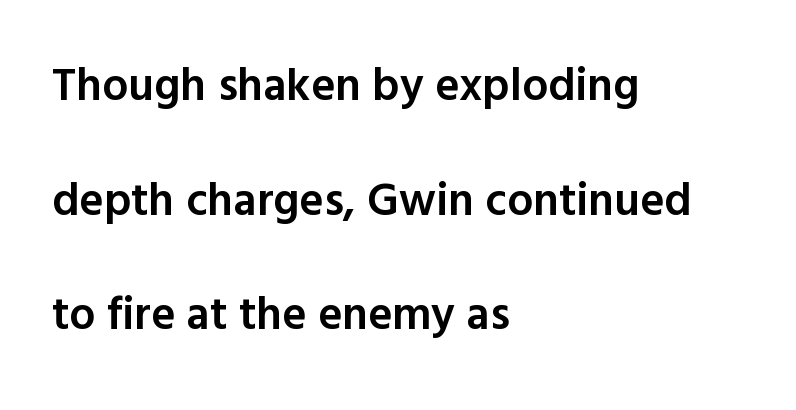
The image shows 46 px semibold sans-serif type, upright; set left-aligned, loose line spacing (2.49x), normal letter spacing, not underlined; a medium x-height.
